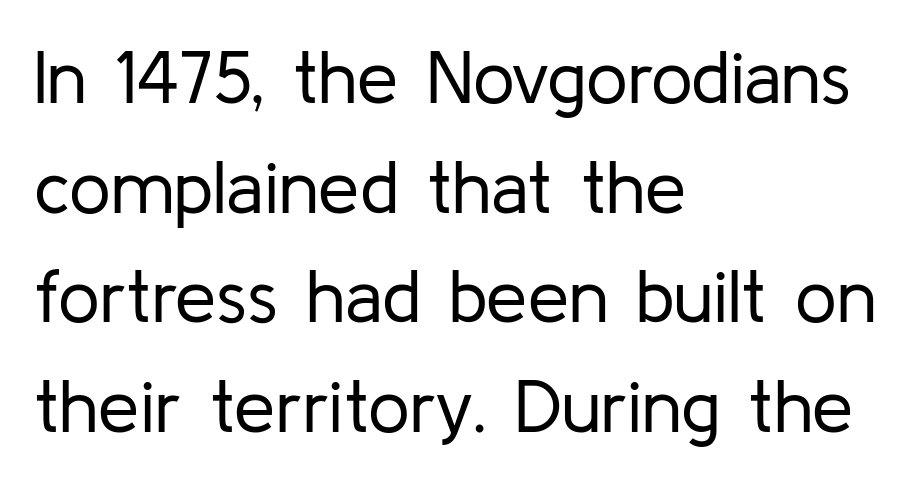
The image shows 74 px regular-weight sans-serif type, upright; set left-aligned, normal line spacing (1.48x), normal letter spacing, not underlined; low stroke contrast and a medium x-height.
